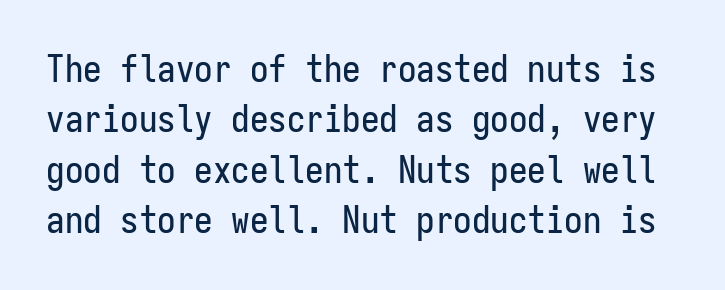
{"serif": "no", "italic": "no", "width": "condensed", "stroke_contrast": "low", "x_height": "medium", "monospaced": "yes", "underline": "no", "line_spacing": "normal", "line_spacing_ratio": 1.36, "letter_spacing": "normal", "letter_spacing_em": 0.0, "glyph_px": 37}
